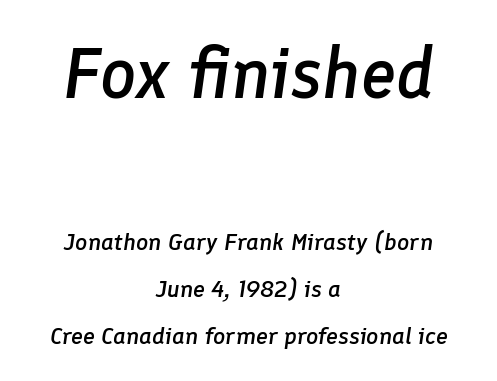
{"italic": "yes", "lean": "right", "slant_degrees": 8, "bold": "semi", "weight": "semibold", "width": "normal", "stroke_contrast": "low", "x_height": "medium", "monospaced": "no", "underline": "no", "align": "center", "line_spacing": "loose", "line_spacing_ratio": 1.97, "letter_spacing": "normal", "letter_spacing_em": 0.0, "larger_block": "first", "size_ratio": 2.96, "glyph_px": 71}
